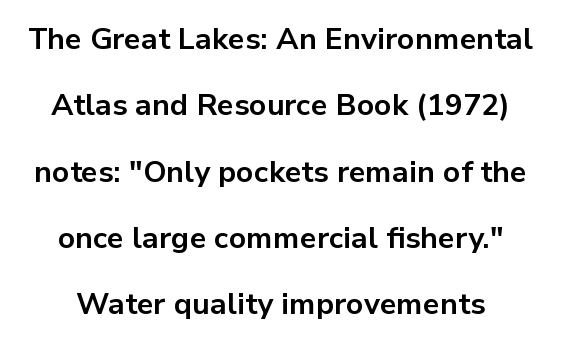
The image shows 30 px bold sans-serif type, upright; set centered, loose line spacing (2.21x), normal letter spacing, not underlined; low stroke contrast and a medium x-height.
